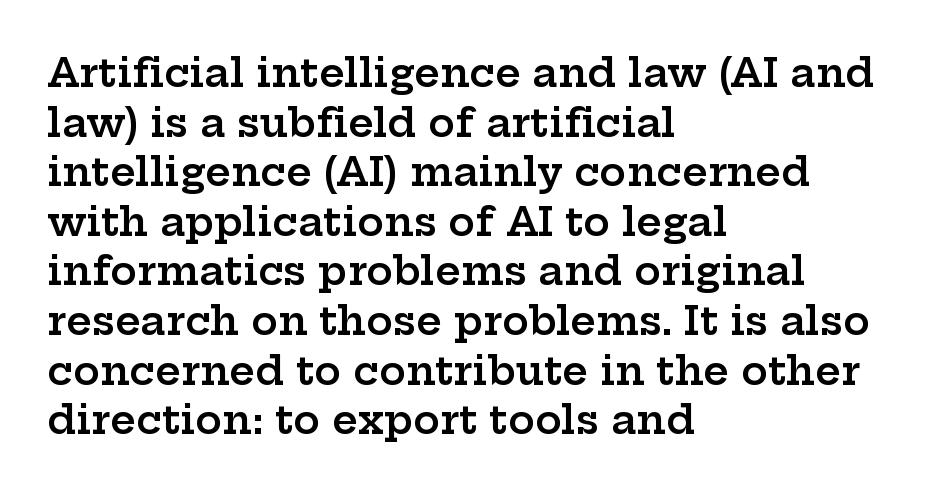
Q: Is the text bold? A: Semi-bold.
Q: Is the text italic (slanted)? A: No, it is upright.
Q: Is the typeface a serif or a sans-serif typeface? A: Serif.
Q: Is the text underlined? A: No.
Q: How is the paragraph aligned? A: Left-aligned.
Q: Is the spacing between letters normal or unusually wide? A: Normal.
Q: Width (condensed, normal, or wide)? A: Wide.
Q: Stroke contrast? A: Low.
Q: x-height? A: Medium.
Q: Monospaced? A: No.
